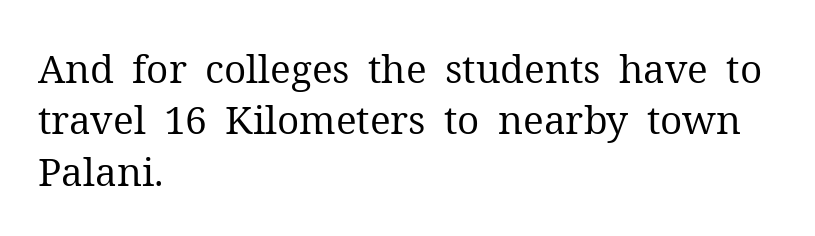
Q: Is the text bold? A: No.
Q: Is the text italic (slanted)? A: No, it is upright.
Q: Is the typeface a serif or a sans-serif typeface? A: Serif.
Q: Is the text underlined? A: No.
Q: How is the paragraph aligned? A: Left-aligned.
Q: Is the spacing between letters normal or unusually wide? A: Normal.
Q: Is the spacing between lines tight, normal or loose? A: Normal.
Q: Width (condensed, normal, or wide)? A: Normal.
Q: Stroke contrast? A: Medium.
Q: x-height? A: Medium.
Q: Monospaced? A: No.
